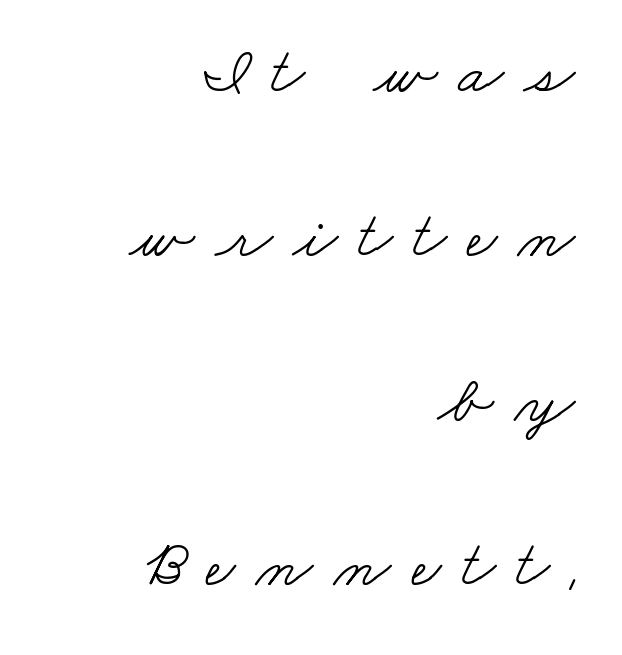
Quick note: interline space is abundant. One-word summary of the alignment: right. The weight would be labelled regular, book, light, or lighter still. The specimen omits any rule beneath the text block's lines. The letters are spread apart with noticeably loose tracking.
